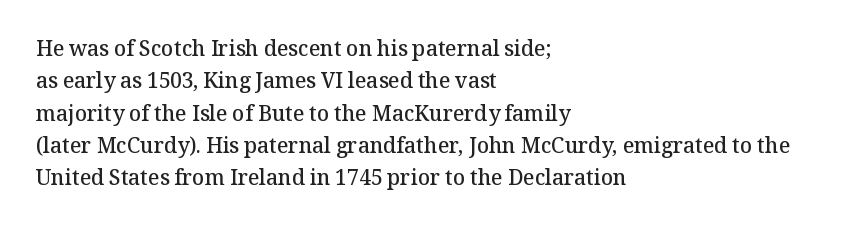
Italic? Not at all — the glyphs are vertical. Visually the block forms a straight wall on the left and a jagged coastline on the right. The horizontal fit of the characters is conventional and even. No word sits above an underline.
